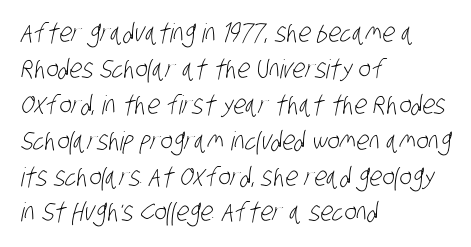
Vertical stems look standard width or narrower in stroke. Leading: standard. Each row of text sits above clean, open space. Does the copy run flush right? No — it runs flush left. Nobody touched the tracking dial on this one.
